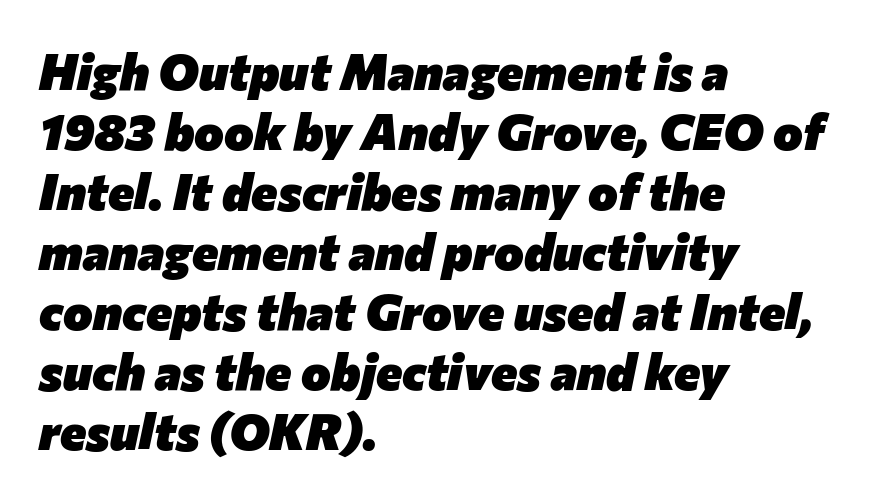
{"italic": "yes", "lean": "right", "slant_degrees": 12, "bold": "yes", "weight": "heavy", "width": "normal", "stroke_contrast": "low", "x_height": "medium", "monospaced": "no", "underline": "no", "align": "left", "line_spacing_ratio": 1.2, "letter_spacing": "normal", "letter_spacing_em": 0.0, "glyph_px": 50}
